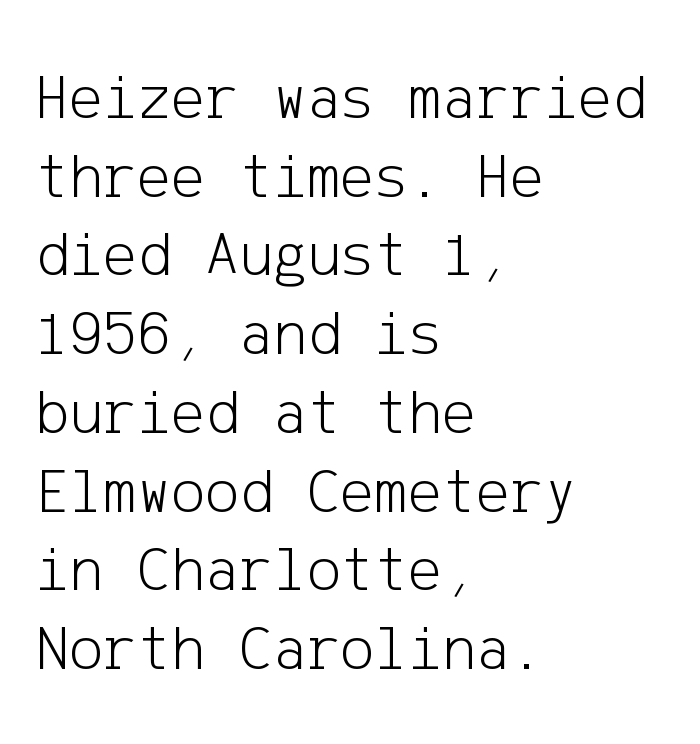
Q: Is the text bold? A: No.
Q: Is the text italic (slanted)? A: No, it is upright.
Q: Is the typeface a serif or a sans-serif typeface? A: Sans-serif.
Q: Is the text underlined? A: No.
Q: How is the paragraph aligned? A: Left-aligned.
Q: Is the spacing between letters normal or unusually wide? A: Normal.
Q: Width (condensed, normal, or wide)? A: Normal.
Q: Stroke contrast? A: Low.
Q: x-height? A: Medium.
